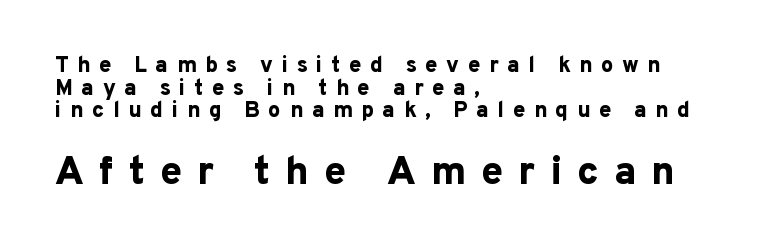
{"serif": "no", "italic": "no", "bold": "yes", "weight": "bold", "width": "normal", "stroke_contrast": "low", "x_height": "medium", "monospaced": "no", "underline": "no", "align": "left", "line_spacing": "tight", "line_spacing_ratio": 1.03, "letter_spacing": "wide", "letter_spacing_em": 0.39, "larger_block": "second", "size_ratio": 1.77, "glyph_px": 39}
